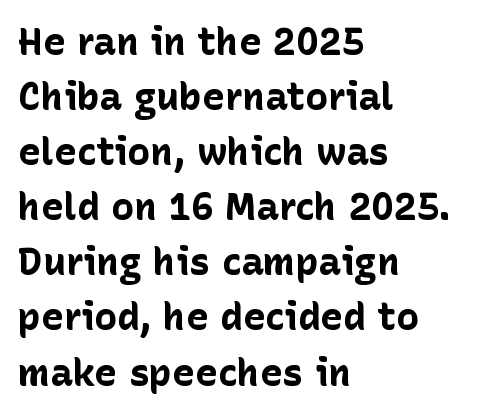
{"serif": "no", "italic": "no", "bold": "yes", "weight": "bold", "width": "normal", "stroke_contrast": "low", "x_height": "medium", "monospaced": "no", "underline": "no", "align": "left", "line_spacing": "normal", "line_spacing_ratio": 1.45, "letter_spacing": "normal", "letter_spacing_em": 0.0, "glyph_px": 38}
